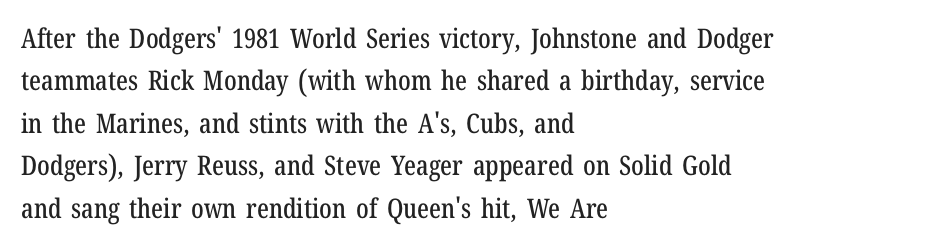
The image shows 27 px text type, upright; set left-aligned, normal line spacing (1.57x), normal letter spacing, not underlined.
